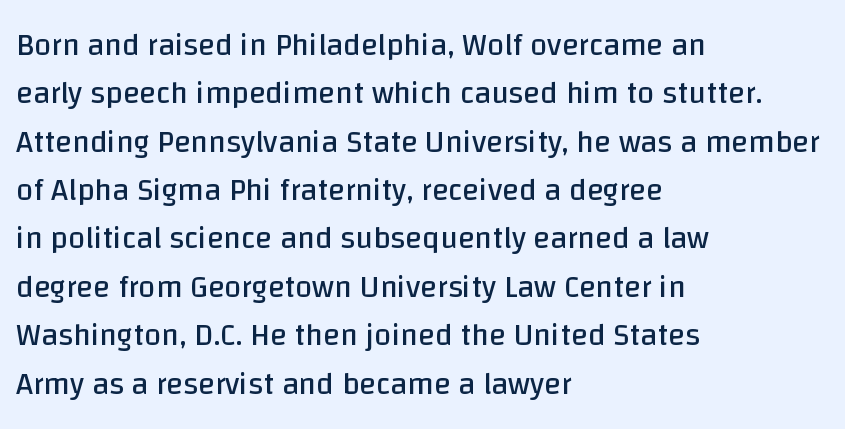
The image shows 31 px regular-weight sans-serif type, upright; set left-aligned, normal line spacing (1.56x), normal letter spacing, not underlined; low stroke contrast and a large x-height.
